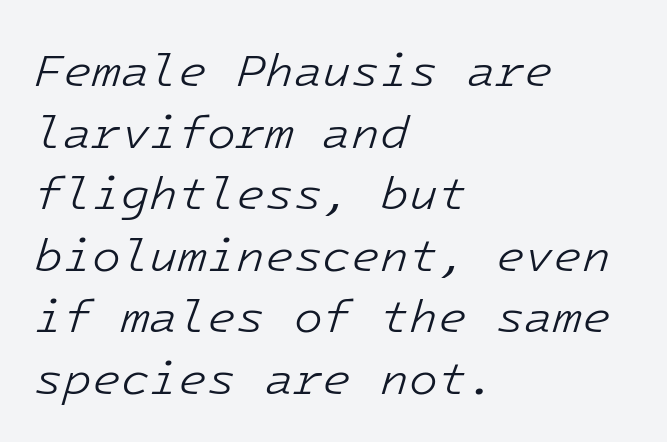
{"italic": "yes", "lean": "right", "slant_degrees": 16, "bold": "no", "weight": "light", "width": "normal", "stroke_contrast": "low", "x_height": "medium", "underline": "no", "align": "left", "line_spacing": "normal", "line_spacing_ratio": 1.31, "letter_spacing": "normal", "letter_spacing_em": 0.0, "glyph_px": 47}
